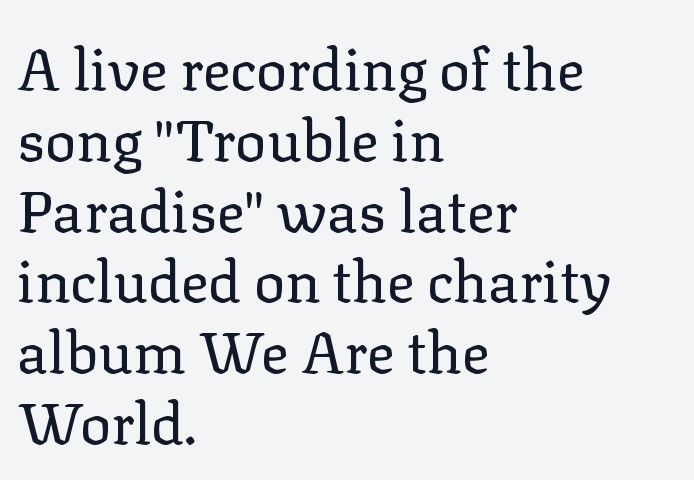
The image shows 58 px regular-weight serif type, upright; set left-aligned, line spacing 1.22x, normal letter spacing, not underlined; low stroke contrast and a medium x-height.
